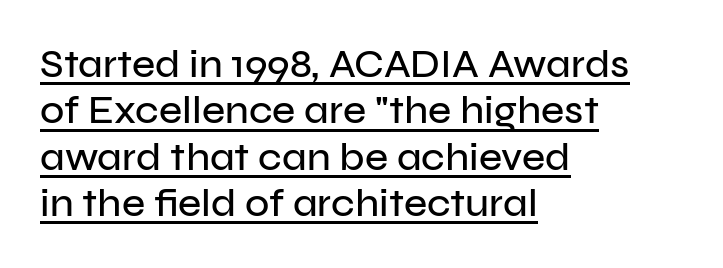
The image shows 40 px sans-serif type, upright; set left-aligned, line spacing 1.16x, normal letter spacing, underlined; low stroke contrast and a medium x-height.
